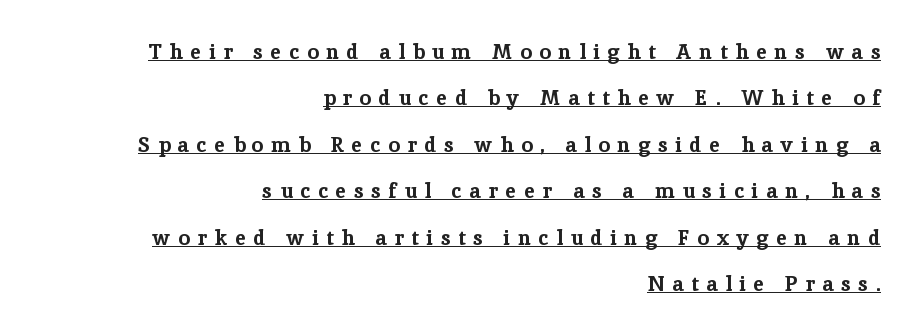
The image shows 21 px bold type, upright; set right-aligned, loose line spacing (2.21x), unusually wide letter spacing (+0.37 em), underlined.
